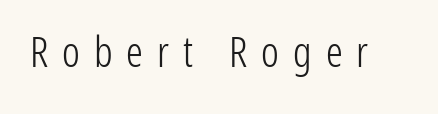
{"serif": "no", "italic": "no", "bold": "no", "weight": "light", "width": "condensed", "stroke_contrast": "low", "x_height": "medium", "monospaced": "no", "underline": "no", "letter_spacing": "wide", "letter_spacing_em": 0.33, "glyph_px": 42}
